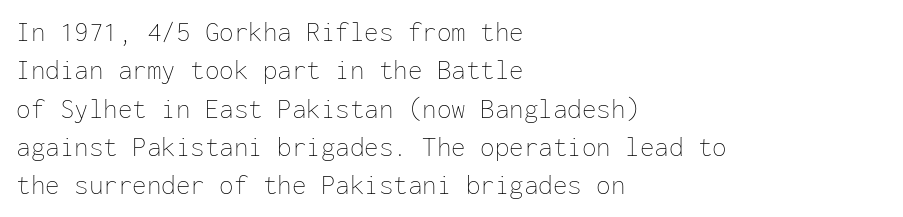
The image shows 29 px thin type, upright, monospaced; set left-aligned, normal line spacing (1.32x), normal letter spacing, not underlined; low stroke contrast and a medium x-height.
